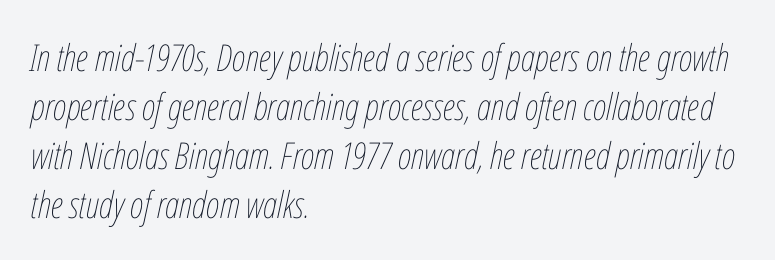
Q: Is the text bold? A: No.
Q: Is the text italic (slanted)? A: Yes, it leans right by about 12 degrees.
Q: Is the text underlined? A: No.
Q: How is the paragraph aligned? A: Left-aligned.
Q: Is the spacing between letters normal or unusually wide? A: Normal.
Q: Is the spacing between lines tight, normal or loose? A: Normal.
Q: Width (condensed, normal, or wide)? A: Condensed.
Q: Stroke contrast? A: Low.
Q: x-height? A: Medium.
Q: Monospaced? A: No.
